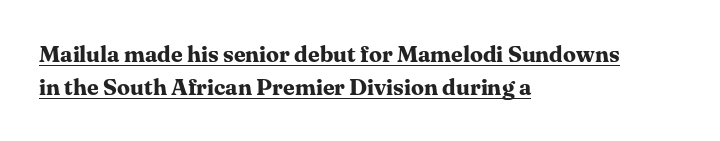
{"italic": "no", "bold": "yes", "underline": "yes", "align": "left", "line_spacing": "normal", "line_spacing_ratio": 1.44, "letter_spacing": "normal", "letter_spacing_em": 0.0, "glyph_px": 23}
